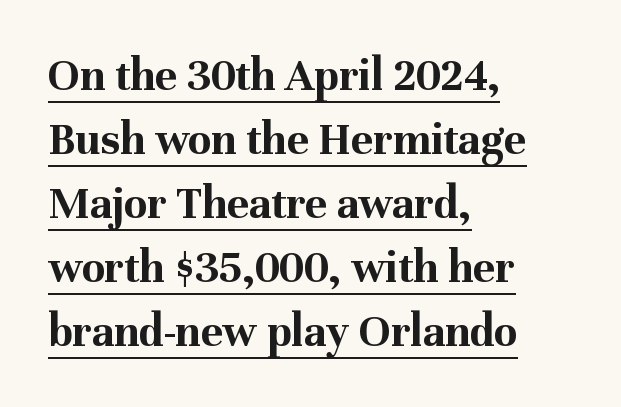
The image shows 47 px bold serif type, upright; set left-aligned, normal line spacing (1.36x), normal letter spacing, underlined; medium stroke contrast and a medium x-height.
